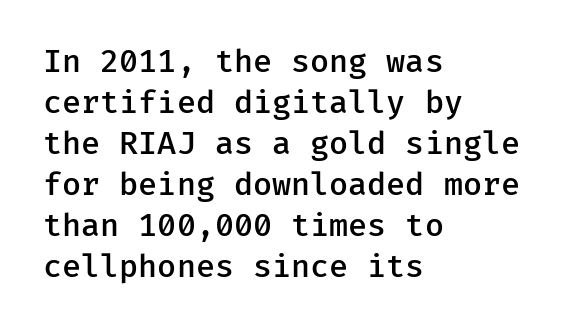
Serif or sans? Sans — the stroke terminals are bare. Clear beneath every line of the passage. Ascenders rise straight up at ninety degrees. Is the type bold? Partly — it's a semibold, heavier than regular but not fully bold. Students, note that the glyphs here touch the page at normal intervals.
